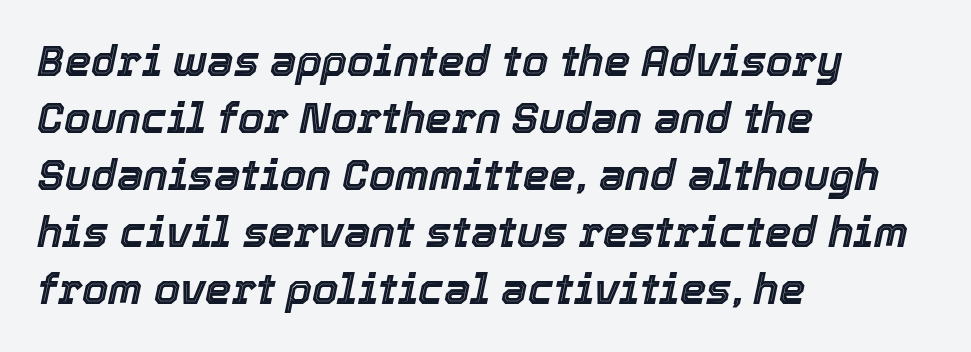
Horizontal alignment here is leftward, the default for most running prose. Varying glyph widths throughout — classic text-font behaviour. Observe the lean: these are italic letterforms. Horizontal bands of white between lines are of average thickness. Each word holds together tightly as a unit, with standard inter-letter gaps. The area under the type is left untouched.
